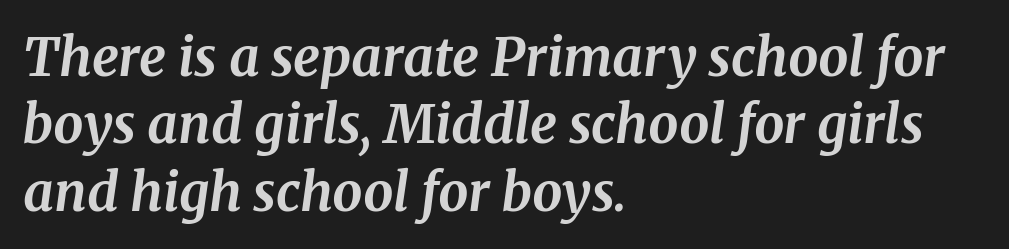
The image shows 53 px bold serif type, italic (leaning right); set left-aligned, normal line spacing (1.27x), normal letter spacing, not underlined; medium stroke contrast and a medium x-height.
